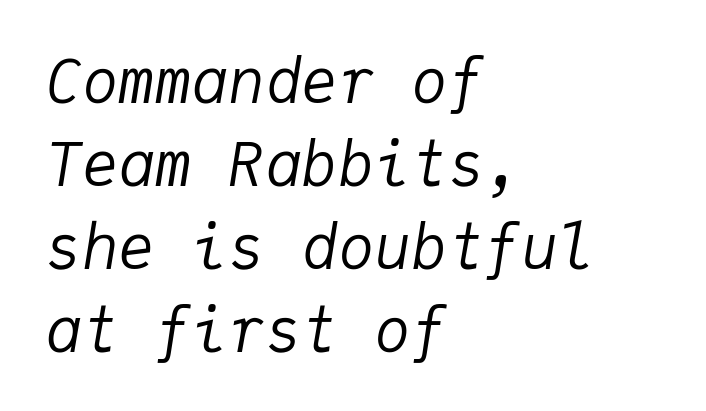
The image shows 61 px regular-weight type, italic (leaning right), monospaced; set left-aligned, normal line spacing (1.36x), normal letter spacing, not underlined; low stroke contrast and a medium x-height.
